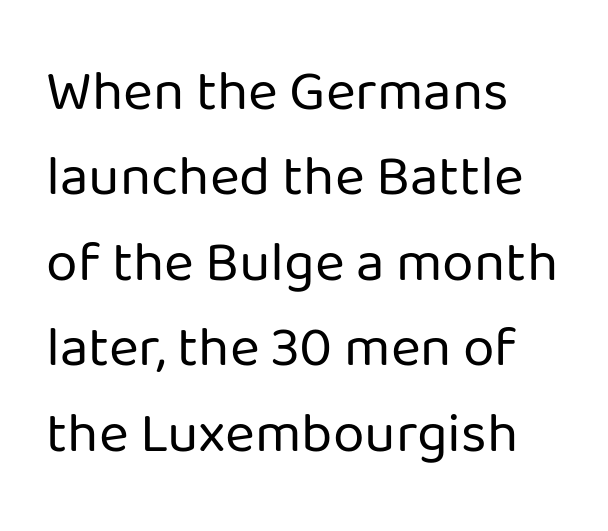
Q: Is the text bold? A: No.
Q: Is the text italic (slanted)? A: No, it is upright.
Q: Is the typeface a serif or a sans-serif typeface? A: Sans-serif.
Q: Is the text underlined? A: No.
Q: How is the paragraph aligned? A: Left-aligned.
Q: Is the spacing between letters normal or unusually wide? A: Normal.
Q: Is the spacing between lines tight, normal or loose? A: Normal.
Q: Width (condensed, normal, or wide)? A: Normal.
Q: Stroke contrast? A: Low.
Q: x-height? A: Medium.
Q: Monospaced? A: No.
